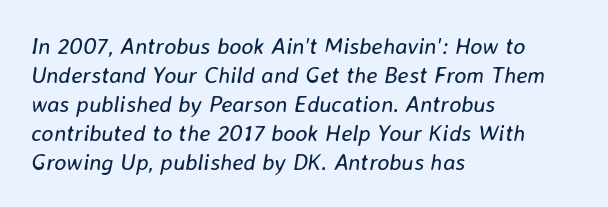
{"italic": "yes", "lean": "right", "slant_degrees": 8, "bold": "no", "underline": "no", "align": "left", "line_spacing": "normal", "line_spacing_ratio": 1.26, "letter_spacing": "normal", "letter_spacing_em": 0.0, "glyph_px": 23}
